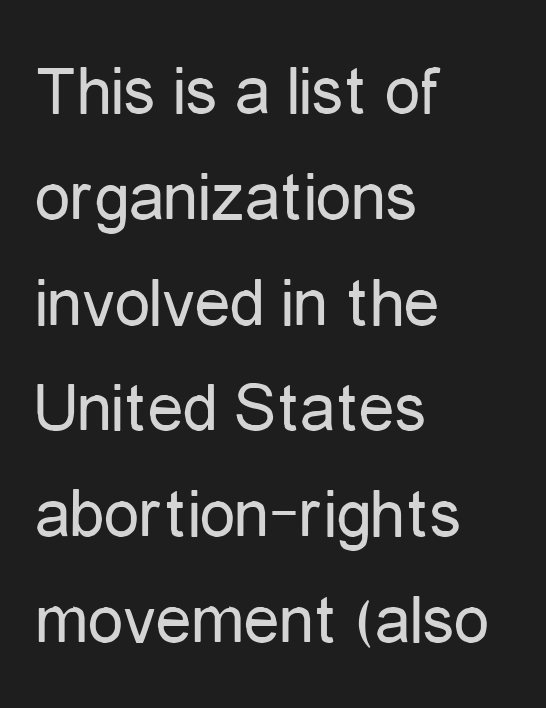
Q: Is the text bold? A: No.
Q: Is the text italic (slanted)? A: No, it is upright.
Q: Is the typeface a serif or a sans-serif typeface? A: Sans-serif.
Q: Is the text underlined? A: No.
Q: How is the paragraph aligned? A: Left-aligned.
Q: Is the spacing between letters normal or unusually wide? A: Normal.
Q: Is the spacing between lines tight, normal or loose? A: Normal.
Q: Width (condensed, normal, or wide)? A: Condensed.
Q: Stroke contrast? A: Low.
Q: x-height? A: Medium.
Q: Monospaced? A: No.
